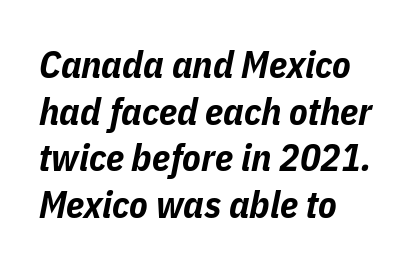
{"italic": "yes", "lean": "right", "slant_degrees": 11, "bold": "yes", "weight": "bold", "width": "condensed", "stroke_contrast": "low", "x_height": "medium", "monospaced": "no", "underline": "no", "align": "left", "line_spacing_ratio": 1.23, "letter_spacing": "normal", "letter_spacing_em": 0.0, "glyph_px": 38}
